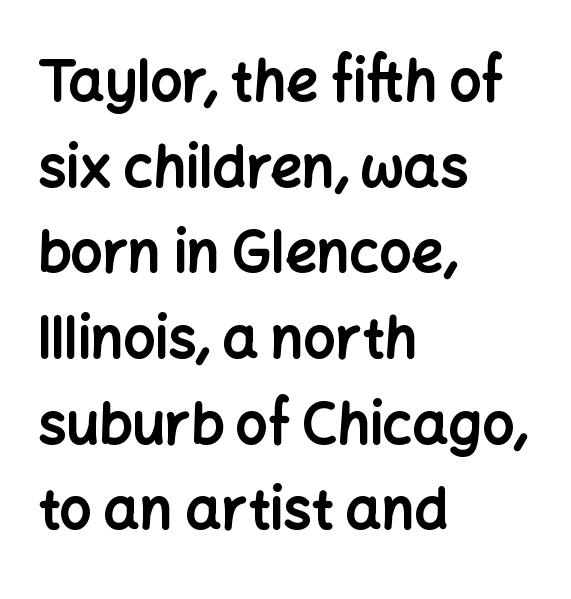
The image shows 56 px bold sans-serif type, upright; set left-aligned, normal line spacing (1.53x), normal letter spacing, not underlined; low stroke contrast and a medium x-height.
